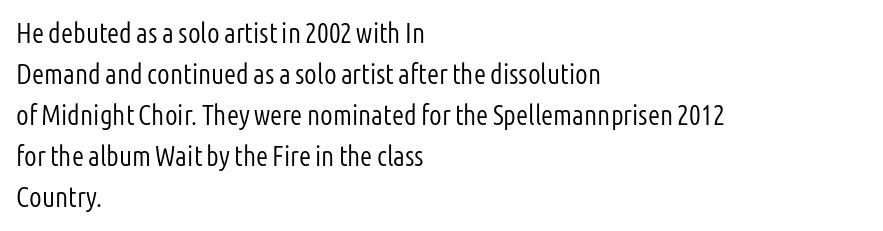
Q: Is the text bold? A: No.
Q: Is the text italic (slanted)? A: No, it is upright.
Q: Is the typeface a serif or a sans-serif typeface? A: Sans-serif.
Q: Is the text underlined? A: No.
Q: How is the paragraph aligned? A: Left-aligned.
Q: Is the spacing between letters normal or unusually wide? A: Normal.
Q: Is the spacing between lines tight, normal or loose? A: Normal.
Q: Width (condensed, normal, or wide)? A: Condensed.
Q: Stroke contrast? A: Low.
Q: x-height? A: Medium.
Q: Monospaced? A: No.
